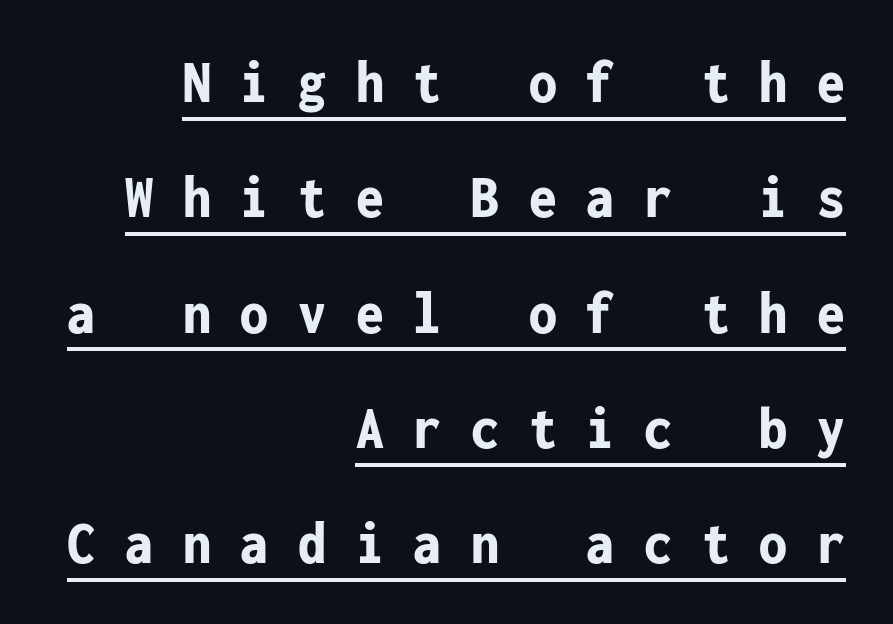
{"serif": "no", "italic": "no", "bold": "yes", "weight": "bold", "width": "condensed", "stroke_contrast": "low", "x_height": "medium", "monospaced": "yes", "underline": "yes", "align": "right", "line_spacing_ratio": 1.86, "letter_spacing": "wide", "letter_spacing_em": 0.48, "glyph_px": 62}
